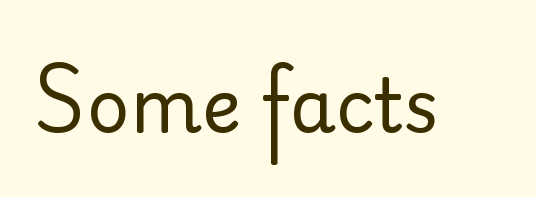
A bare baseline throughout the passage. Characters remain perfectly vertical along every line. Standard letterfit; no display-style spreading of the glyphs. Character widths vary here, with narrow letters taking less room than wide ones. No chunkiness to these letters — they're not bold.
